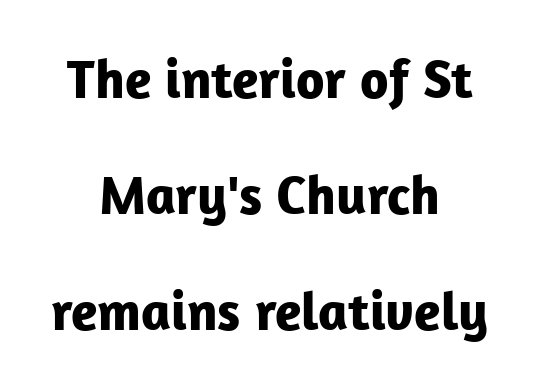
Q: Is the text bold? A: Yes.
Q: Is the text italic (slanted)? A: No, it is upright.
Q: Is the typeface a serif or a sans-serif typeface? A: Sans-serif.
Q: Is the text underlined? A: No.
Q: How is the paragraph aligned? A: Centered.
Q: Is the spacing between letters normal or unusually wide? A: Normal.
Q: Is the spacing between lines tight, normal or loose? A: Loose.
Q: Width (condensed, normal, or wide)? A: Normal.
Q: Stroke contrast? A: Low.
Q: x-height? A: Medium.
Q: Monospaced? A: No.
